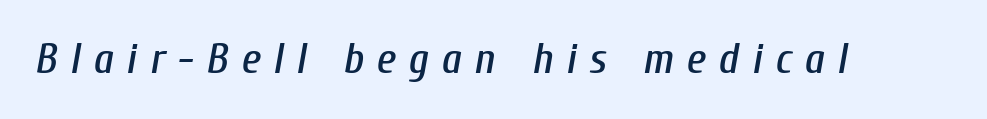
{"italic": "yes", "lean": "right", "slant_degrees": 10, "width": "condensed", "stroke_contrast": "low", "x_height": "medium", "monospaced": "no", "underline": "no", "letter_spacing": "wide", "letter_spacing_em": 0.3, "glyph_px": 43}
